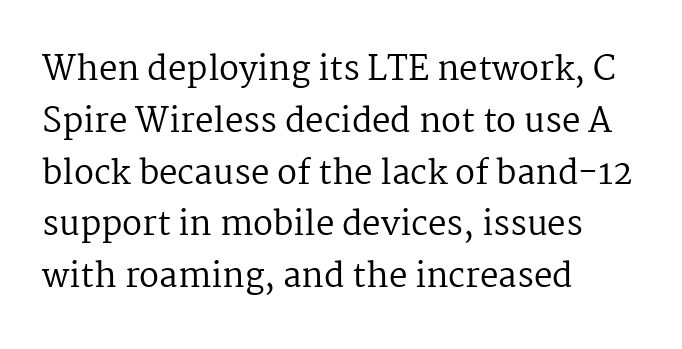
The image shows 33 px regular-weight serif type, upright; set left-aligned, normal line spacing (1.57x), normal letter spacing, not underlined; medium stroke contrast and a medium x-height.
